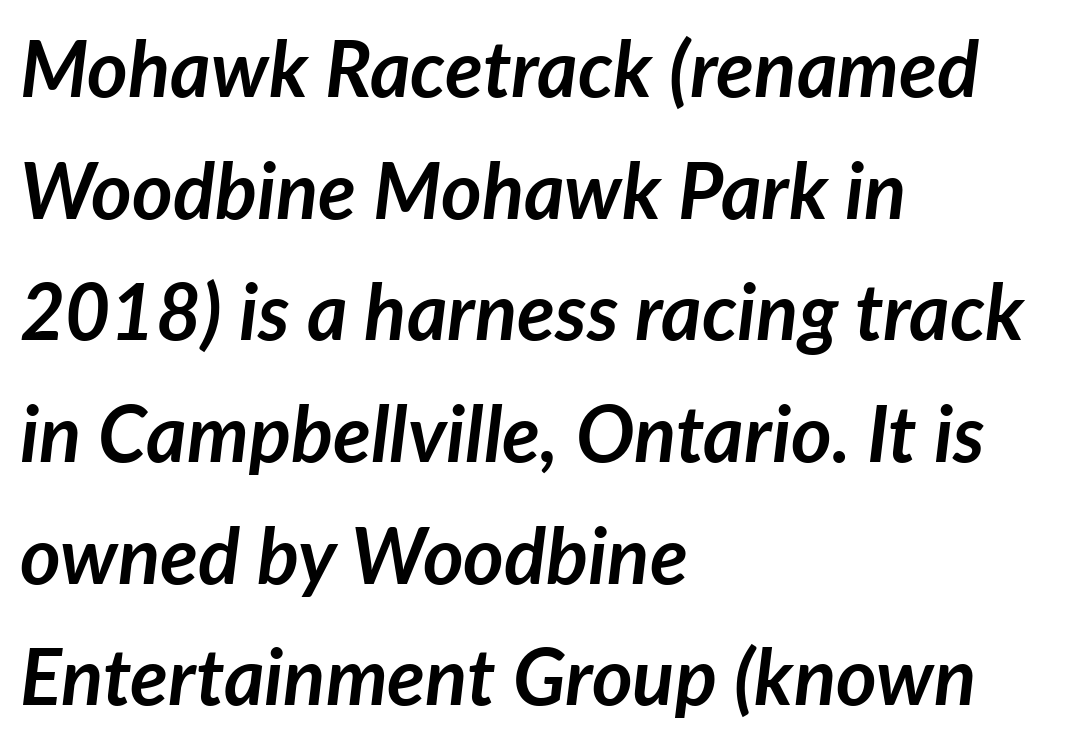
{"italic": "yes", "lean": "right", "slant_degrees": 7, "bold": "yes", "weight": "semibold", "width": "normal", "stroke_contrast": "low", "x_height": "medium", "monospaced": "no", "underline": "no", "align": "left", "line_spacing": "normal", "line_spacing_ratio": 1.56, "letter_spacing": "normal", "letter_spacing_em": 0.0, "glyph_px": 78}
